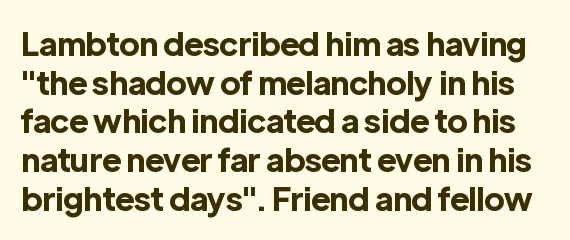
Q: Is the text bold? A: Yes.
Q: Is the text italic (slanted)? A: No, it is upright.
Q: Is the typeface a serif or a sans-serif typeface? A: Sans-serif.
Q: Is the text underlined? A: No.
Q: Is the spacing between letters normal or unusually wide? A: Normal.
Q: Width (condensed, normal, or wide)? A: Normal.
Q: x-height? A: Medium.
Q: Monospaced? A: No.
